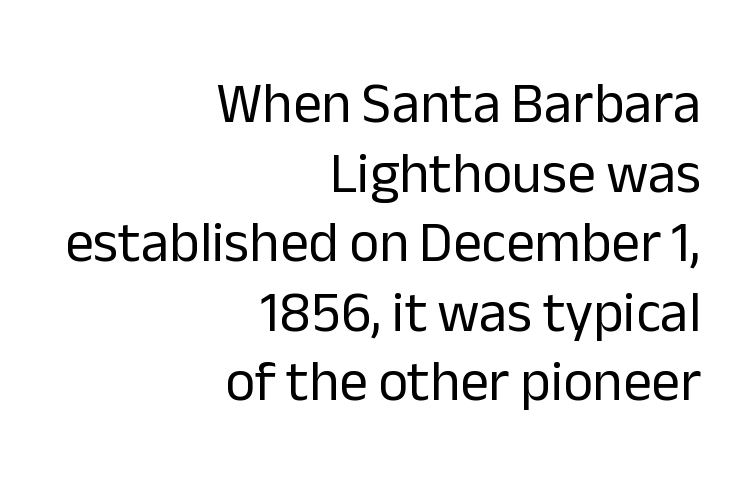
Q: Is the text bold? A: No.
Q: Is the text italic (slanted)? A: No, it is upright.
Q: Is the typeface a serif or a sans-serif typeface? A: Sans-serif.
Q: Is the text underlined? A: No.
Q: How is the paragraph aligned? A: Right-aligned.
Q: Is the spacing between letters normal or unusually wide? A: Normal.
Q: Width (condensed, normal, or wide)? A: Normal.
Q: Stroke contrast? A: Low.
Q: x-height? A: Medium.
Q: Monospaced? A: No.
